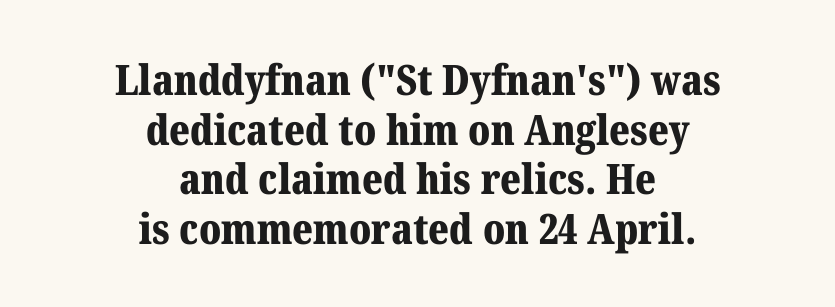
{"serif": "yes", "italic": "no", "bold": "yes", "weight": "bold", "width": "normal", "stroke_contrast": "medium", "x_height": "medium", "monospaced": "no", "underline": "no", "align": "center", "line_spacing_ratio": 1.18, "letter_spacing": "normal", "letter_spacing_em": 0.0, "glyph_px": 42}
